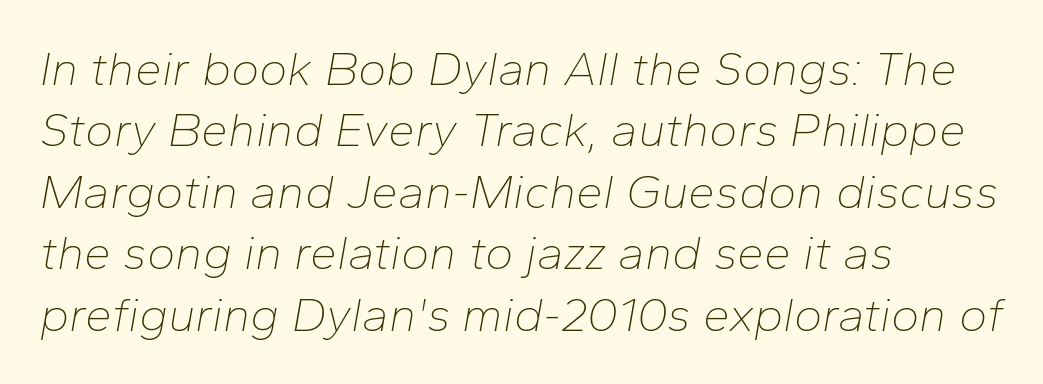
Q: Is the text bold? A: No.
Q: Is the text italic (slanted)? A: Yes, it leans right by about 10 degrees.
Q: Is the text underlined? A: No.
Q: How is the paragraph aligned? A: Left-aligned.
Q: Is the spacing between letters normal or unusually wide? A: Normal.
Q: Is the spacing between lines tight, normal or loose? A: Normal.
Q: Width (condensed, normal, or wide)? A: Normal.
Q: Stroke contrast? A: Low.
Q: x-height? A: Medium.
Q: Monospaced? A: No.
